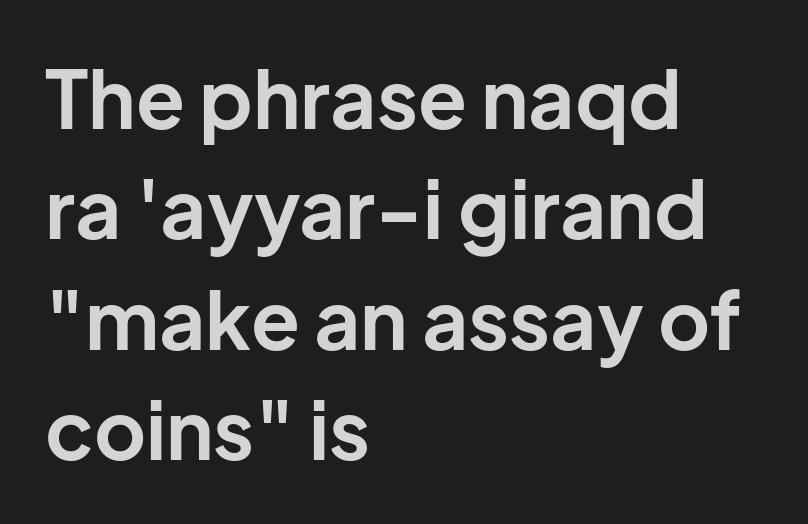
Compared with typical body copy, the letter spacing here is the same. Proportional: the letters do not fall into vertical columns. Every stem runs plumb, perpendicular to the baseline. A sans-serif font was chosen for this passage. How heavy is the stroke? Heavy — this is a bold.
